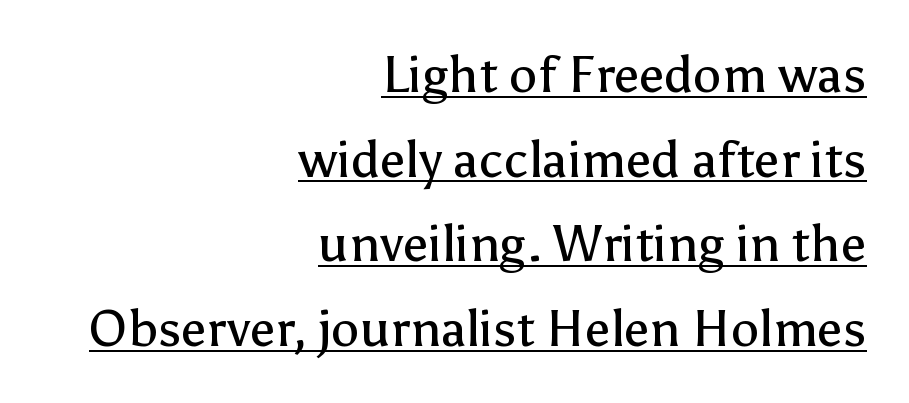
Q: Is the text bold? A: No.
Q: Is the text italic (slanted)? A: No, it is upright.
Q: Is the typeface a serif or a sans-serif typeface? A: Sans-serif.
Q: Is the text underlined? A: Yes.
Q: How is the paragraph aligned? A: Right-aligned.
Q: Is the spacing between letters normal or unusually wide? A: Normal.
Q: Is the spacing between lines tight, normal or loose? A: Normal.
Q: Width (condensed, normal, or wide)? A: Normal.
Q: Stroke contrast? A: Low.
Q: x-height? A: Medium.
Q: Monospaced? A: No.
